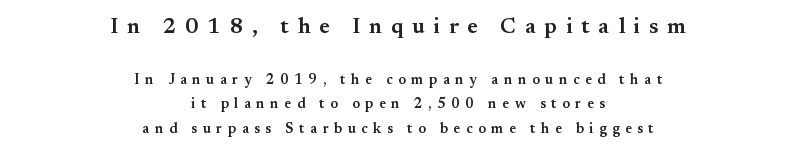
{"italic": "no", "bold": "semi", "underline": "no", "align": "center", "line_spacing_ratio": 1.77, "letter_spacing": "wide", "letter_spacing_em": 0.4, "larger_block": "first", "size_ratio": 1.57, "glyph_px": 22}
